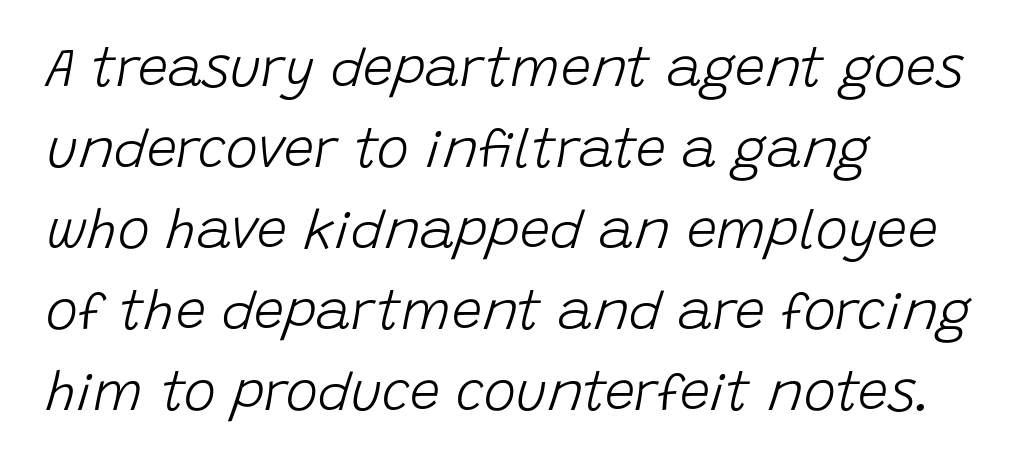
The image shows 54 px light type, italic (leaning right); set left-aligned, normal line spacing (1.5x), normal letter spacing, not underlined; low stroke contrast and a large x-height.
